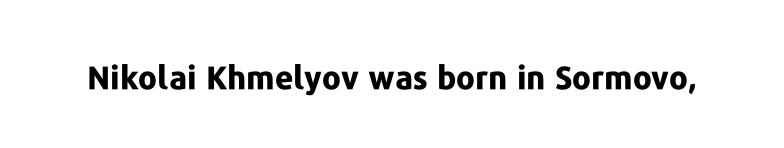
{"serif": "no", "italic": "no", "bold": "yes", "weight": "bold", "width": "normal", "stroke_contrast": "low", "x_height": "medium", "monospaced": "no", "underline": "no", "letter_spacing": "normal", "letter_spacing_em": 0.0, "glyph_px": 32}
